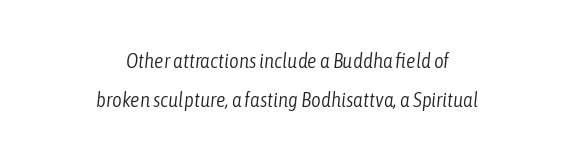
Q: Is the text bold? A: No.
Q: Is the text italic (slanted)? A: Yes, it leans right by about 6 degrees.
Q: Is the text underlined? A: No.
Q: How is the paragraph aligned? A: Centered.
Q: Is the spacing between letters normal or unusually wide? A: Normal.
